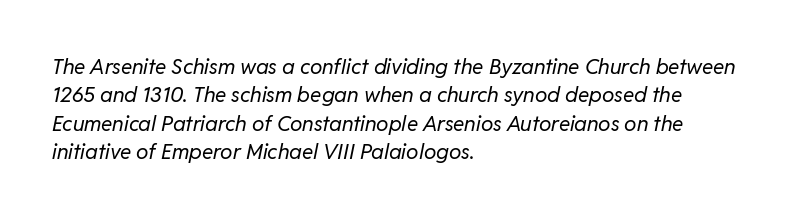
The image shows 21 px text type, italic (leaning right); set left-aligned, normal line spacing (1.35x), normal letter spacing, not underlined.
